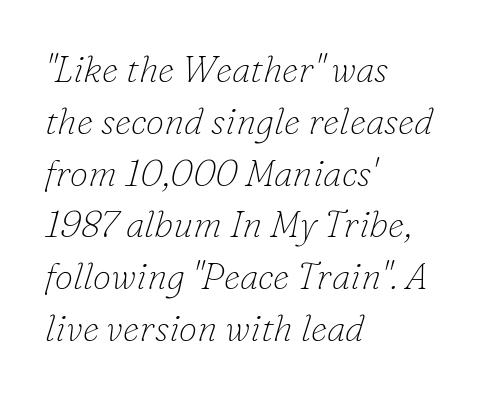
Q: Is the text bold? A: No.
Q: Is the text italic (slanted)? A: Yes, it leans right by about 16 degrees.
Q: Is the typeface a serif or a sans-serif typeface? A: Serif.
Q: Is the text underlined? A: No.
Q: How is the paragraph aligned? A: Left-aligned.
Q: Is the spacing between letters normal or unusually wide? A: Normal.
Q: Is the spacing between lines tight, normal or loose? A: Normal.
Q: Width (condensed, normal, or wide)? A: Normal.
Q: Stroke contrast? A: Low.
Q: x-height? A: Small.
Q: Monospaced? A: No.
